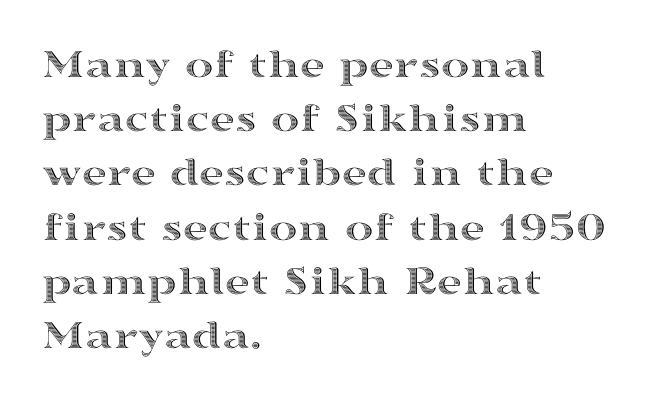
{"italic": "no", "width": "wide", "x_height": "medium", "monospaced": "no", "underline": "no", "align": "left", "line_spacing": "normal", "line_spacing_ratio": 1.26, "letter_spacing": "normal", "letter_spacing_em": 0.0, "glyph_px": 43}
